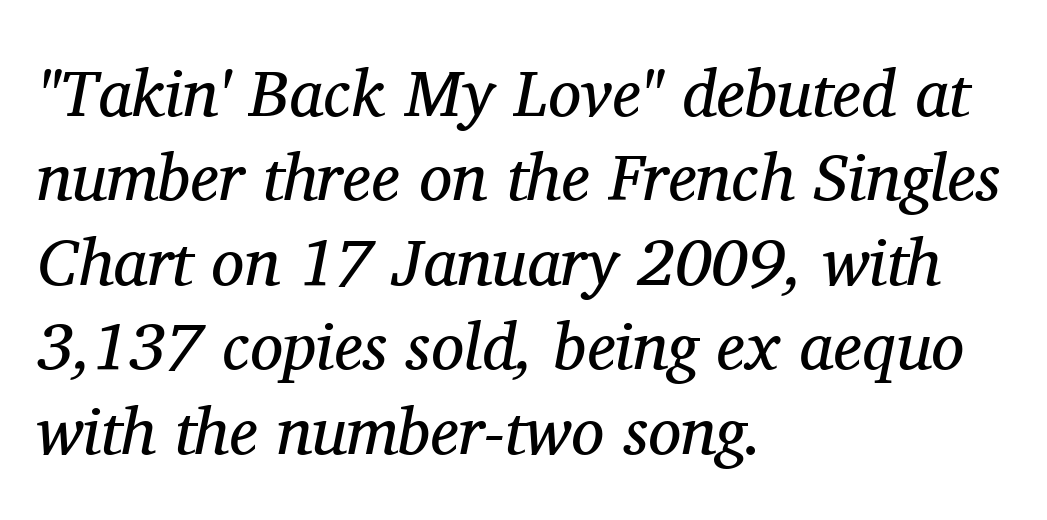
Each letter keeps its own natural width here, so spacing adapts to shape. These glyphs show unthickened strokes, regular width or finer. The paragraph shown leans on its left margin. These lines sit exactly where default settings would place them.
